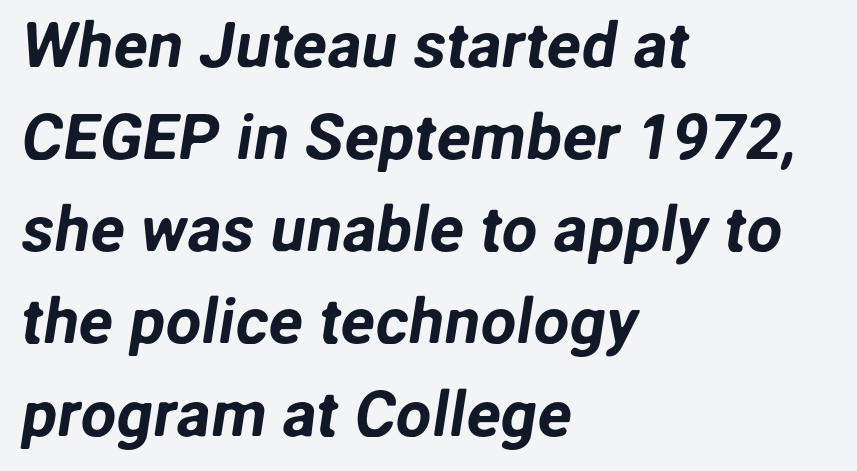
Q: Is the typeface a serif or a sans-serif typeface? A: Sans-serif.
Q: Is the text underlined? A: No.
Q: How is the paragraph aligned? A: Left-aligned.
Q: Is the spacing between letters normal or unusually wide? A: Normal.
Q: Is the spacing between lines tight, normal or loose? A: Normal.
Q: Width (condensed, normal, or wide)? A: Normal.
Q: Stroke contrast? A: Low.
Q: x-height? A: Medium.
Q: Monospaced? A: No.
